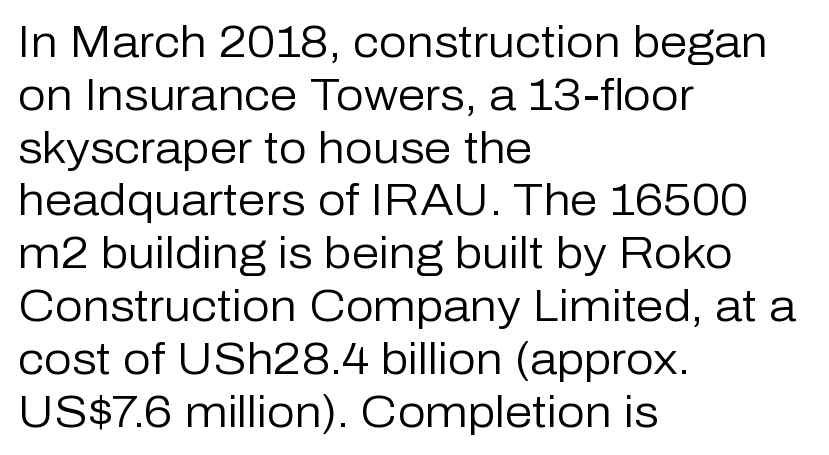
Q: Is the text bold? A: No.
Q: Is the text italic (slanted)? A: No, it is upright.
Q: Is the typeface a serif or a sans-serif typeface? A: Sans-serif.
Q: Is the text underlined? A: No.
Q: How is the paragraph aligned? A: Left-aligned.
Q: Is the spacing between letters normal or unusually wide? A: Normal.
Q: Width (condensed, normal, or wide)? A: Normal.
Q: Stroke contrast? A: Low.
Q: x-height? A: Medium.
Q: Monospaced? A: No.
